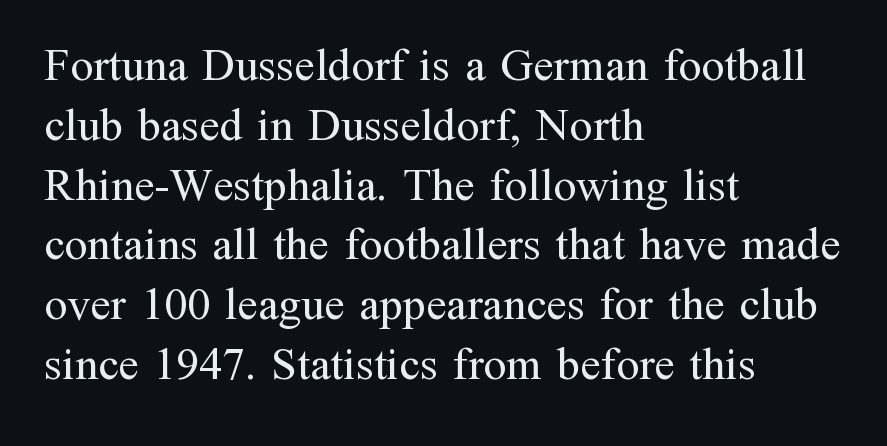
The image shows 46 px regular-weight serif type, upright; set left-aligned, normal line spacing (1.3x), normal letter spacing, not underlined; medium stroke contrast and a medium x-height.
